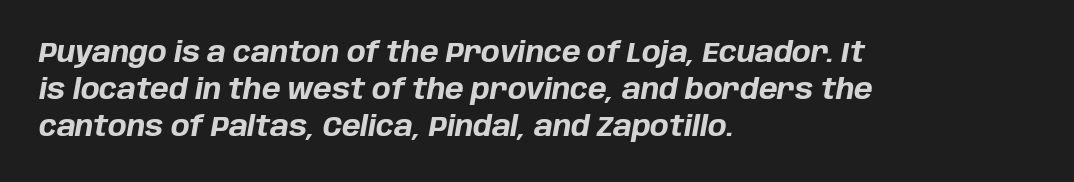
The image shows 28 px bold type, italic (leaning right); set left-aligned, normal line spacing (1.32x), normal letter spacing, not underlined; low stroke contrast and a large x-height.
